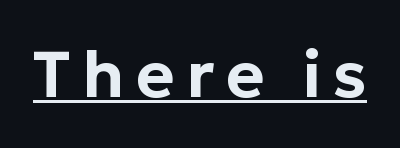
{"serif": "no", "italic": "no", "width": "normal", "stroke_contrast": "low", "x_height": "medium", "monospaced": "no", "underline": "yes", "glyph_px": 66}
